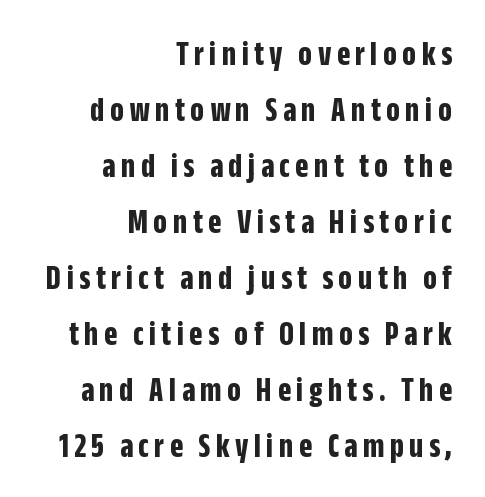
The image shows 35 px bold, condensed sans-serif type, upright; set right-aligned, normal line spacing (1.6x), not underlined; low stroke contrast and a large x-height.
